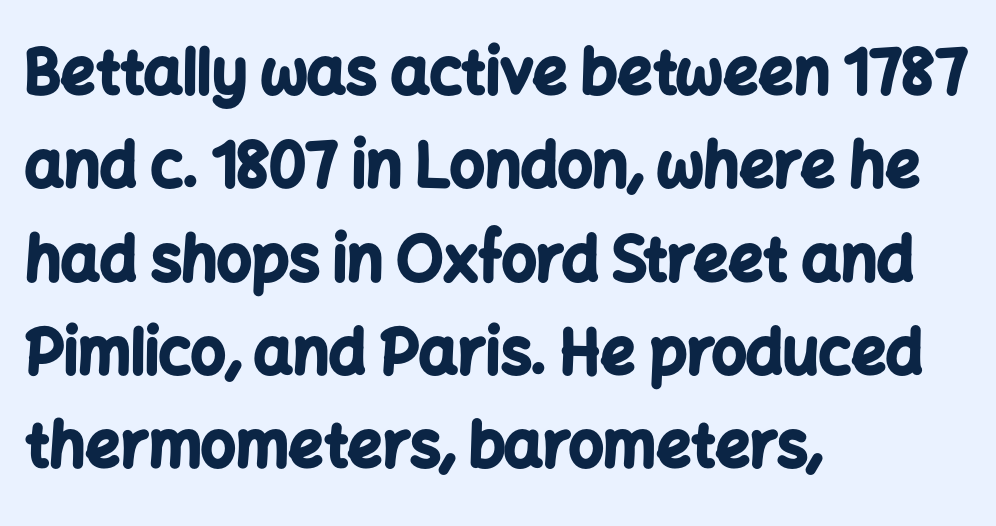
{"serif": "no", "italic": "no", "bold": "yes", "weight": "bold", "width": "normal", "stroke_contrast": "low", "x_height": "medium", "monospaced": "no", "underline": "no", "align": "left", "line_spacing": "normal", "line_spacing_ratio": 1.53, "letter_spacing": "normal", "letter_spacing_em": 0.0, "glyph_px": 61}
